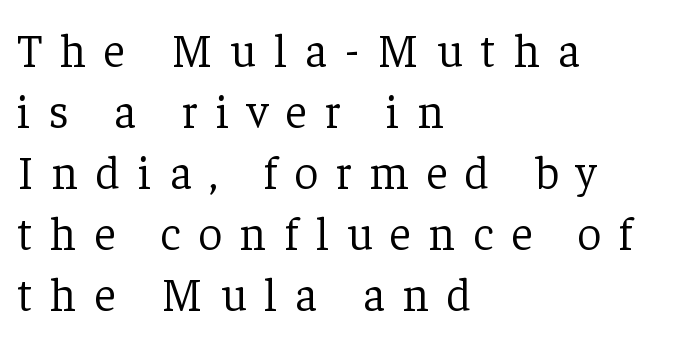
These lines are rendered in a variable-pitch font. Only glyphs here, with clear space below each row. The gaps between neighbouring characters are conspicuously large. The lines in this sample share a left origin and differ only in where they stop.
